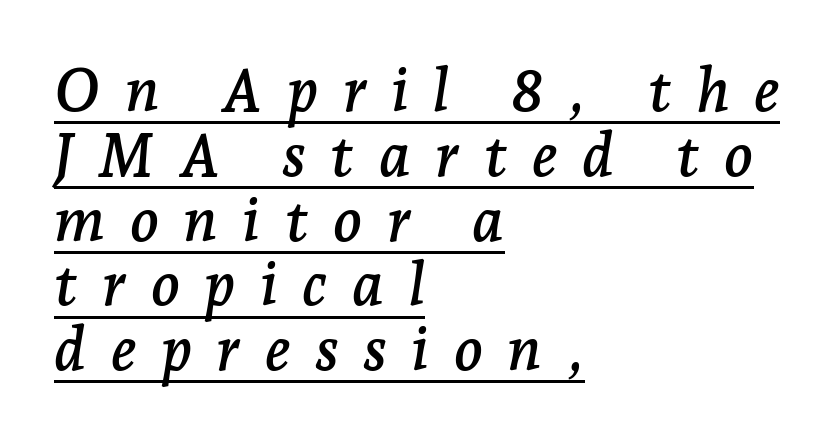
Q: Is the text italic (slanted)? A: Yes, it leans right by about 7 degrees.
Q: Is the typeface a serif or a sans-serif typeface? A: Serif.
Q: Is the text underlined? A: Yes.
Q: How is the paragraph aligned? A: Left-aligned.
Q: Is the spacing between letters normal or unusually wide? A: Unusually wide.
Q: Is the spacing between lines tight, normal or loose? A: Tight.
Q: Width (condensed, normal, or wide)? A: Normal.
Q: Stroke contrast? A: Low.
Q: x-height? A: Medium.
Q: Monospaced? A: No.
